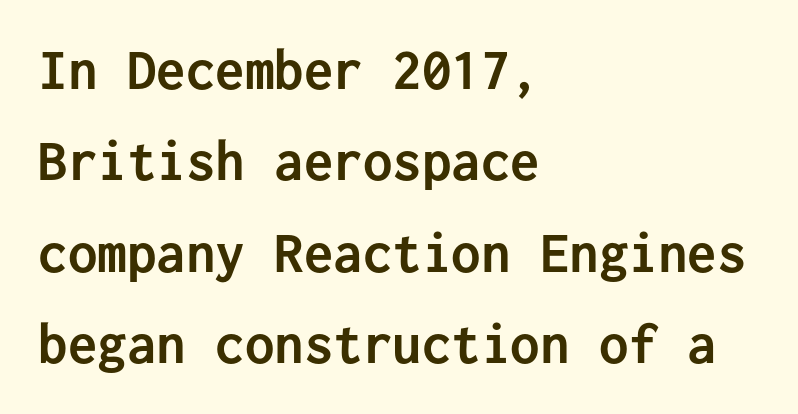
The space directly below the letters is spotless. The rendering uses typewriter-style spacing with identical character cells. The typography opts for an upright posture over an oblique one. A dark, heavy texture on the line: the type is bold. Short note: letters normally spaced.
